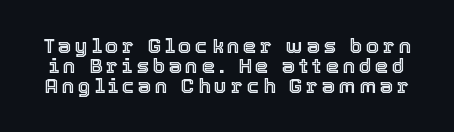
Q: Is the text italic (slanted)? A: No, it is upright.
Q: Is the text underlined? A: No.
Q: Is the spacing between lines tight, normal or loose? A: Tight.
